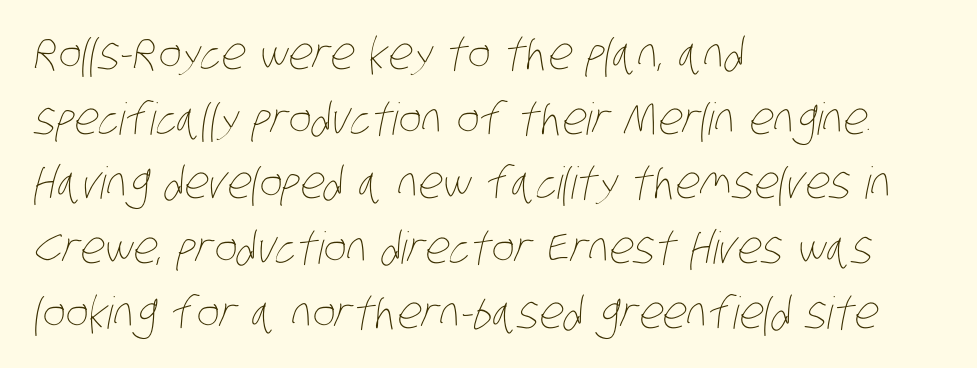
The image shows 44 px thin, condensed type; set left-aligned, normal line spacing (1.47x), normal letter spacing, not underlined; low stroke contrast and a large x-height.
